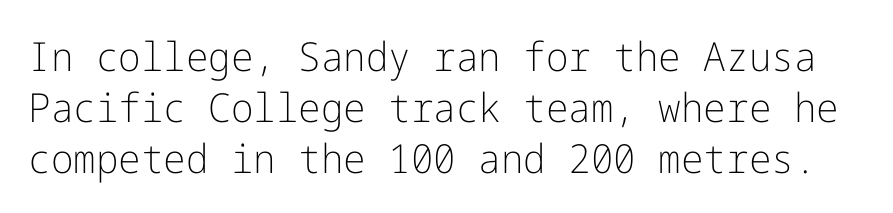
Q: Is the text bold? A: No.
Q: Is the text italic (slanted)? A: No, it is upright.
Q: Is the typeface a serif or a sans-serif typeface? A: Sans-serif.
Q: Is the text underlined? A: No.
Q: Is the spacing between letters normal or unusually wide? A: Normal.
Q: Is the spacing between lines tight, normal or loose? A: Normal.
Q: Width (condensed, normal, or wide)? A: Normal.
Q: Stroke contrast? A: Low.
Q: x-height? A: Medium.
